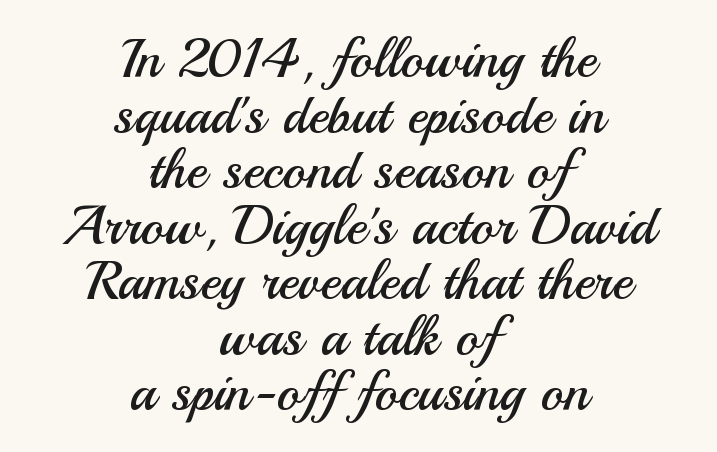
Q: Is the text bold? A: No.
Q: Is the text italic (slanted)? A: Yes.
Q: Is the typeface a serif or a sans-serif typeface? A: Sans-serif.
Q: Is the text underlined? A: No.
Q: How is the paragraph aligned? A: Centered.
Q: Is the spacing between letters normal or unusually wide? A: Normal.
Q: Is the spacing between lines tight, normal or loose? A: Tight.
Q: Width (condensed, normal, or wide)? A: Normal.
Q: Stroke contrast? A: Medium.
Q: x-height? A: Small.
Q: Monospaced? A: No.
